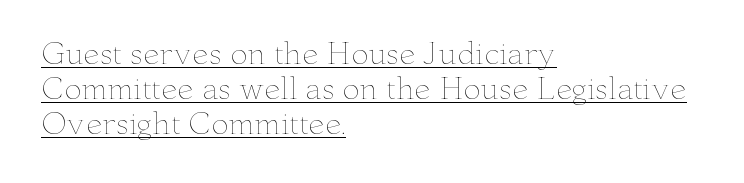
Q: Is the text bold? A: No.
Q: Is the text italic (slanted)? A: No, it is upright.
Q: Is the text underlined? A: Yes.
Q: How is the paragraph aligned? A: Left-aligned.
Q: Is the spacing between letters normal or unusually wide? A: Normal.
Q: Width (condensed, normal, or wide)? A: Wide.
Q: Stroke contrast? A: Low.
Q: x-height? A: Small.
Q: Monospaced? A: No.
